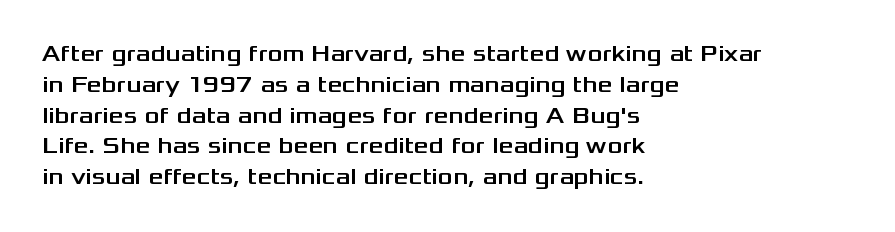
{"italic": "no", "underline": "no", "align": "left", "line_spacing": "normal", "line_spacing_ratio": 1.34, "letter_spacing": "normal", "letter_spacing_em": 0.0, "glyph_px": 23}
